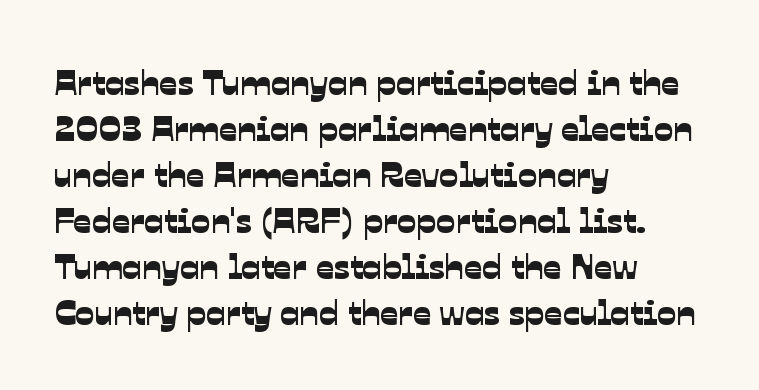
The image shows 36 px sans-serif type; set left-aligned, normal line spacing (1.28x), normal letter spacing, not underlined; low stroke contrast and a medium x-height.
